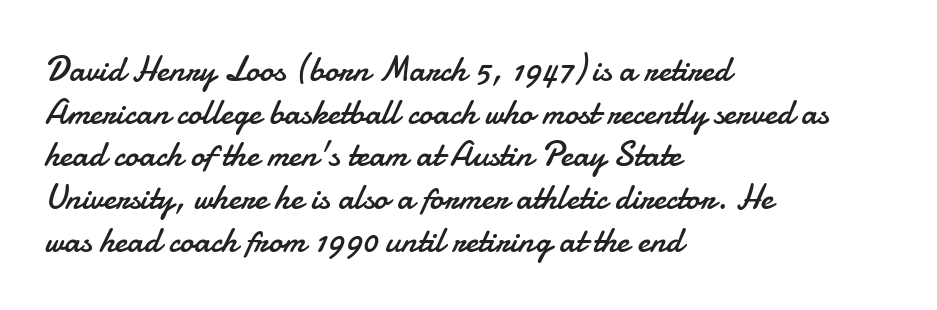
The image shows 35 px regular-weight sans-serif type; set left-aligned, line spacing 1.22x, normal letter spacing, not underlined; low stroke contrast and a small x-height.
